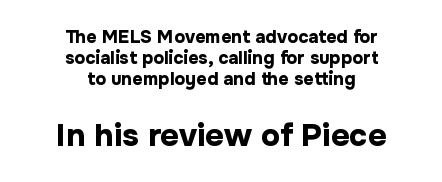
{"serif": "no", "italic": "no", "bold": "yes", "weight": "bold", "width": "normal", "stroke_contrast": "low", "x_height": "medium", "monospaced": "no", "underline": "no", "align": "center", "line_spacing_ratio": 1.18, "letter_spacing": "normal", "letter_spacing_em": 0.0, "larger_block": "second", "size_ratio": 1.78, "glyph_px": 32}
